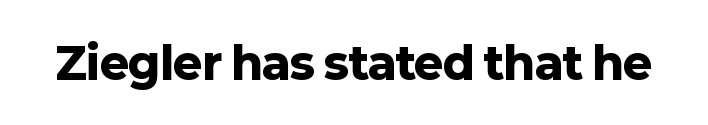
{"serif": "no", "italic": "no", "bold": "yes", "weight": "heavy", "width": "normal", "stroke_contrast": "low", "x_height": "medium", "monospaced": "no", "underline": "no", "letter_spacing": "normal", "letter_spacing_em": 0.0, "glyph_px": 44}
